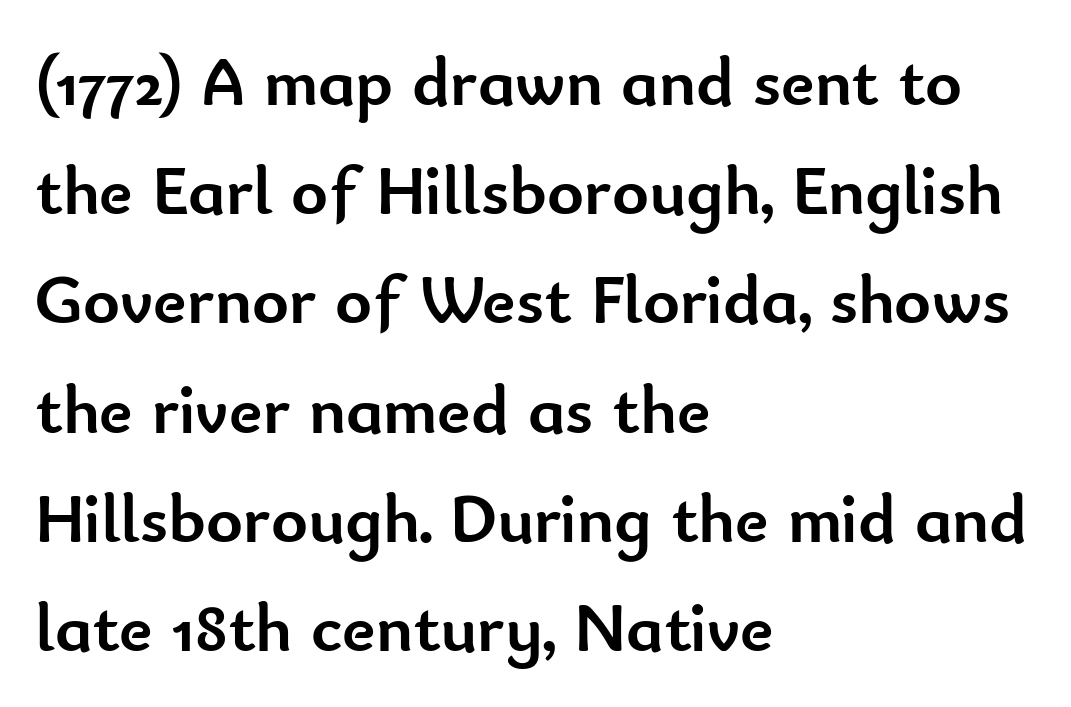
{"serif": "no", "italic": "no", "bold": "yes", "weight": "semibold", "width": "normal", "stroke_contrast": "low", "x_height": "small", "monospaced": "no", "underline": "no", "align": "left", "line_spacing": "normal", "line_spacing_ratio": 1.56, "letter_spacing": "normal", "letter_spacing_em": 0.0, "glyph_px": 70}
